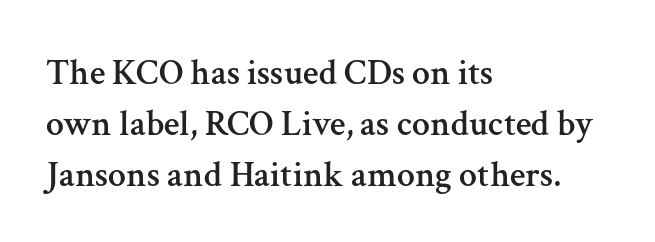
{"serif": "yes", "italic": "no", "width": "normal", "stroke_contrast": "medium", "x_height": "medium", "monospaced": "no", "underline": "no", "align": "left", "line_spacing": "normal", "line_spacing_ratio": 1.42, "letter_spacing": "normal", "letter_spacing_em": 0.0, "glyph_px": 36}
